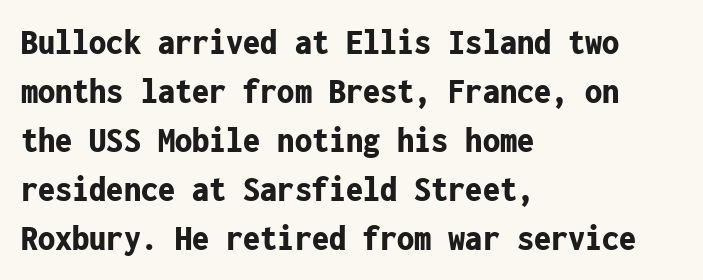
The image shows 38 px bold, condensed sans-serif type, upright, monospaced; set left-aligned, normal line spacing (1.29x), normal letter spacing, not underlined; low stroke contrast and a medium x-height.
